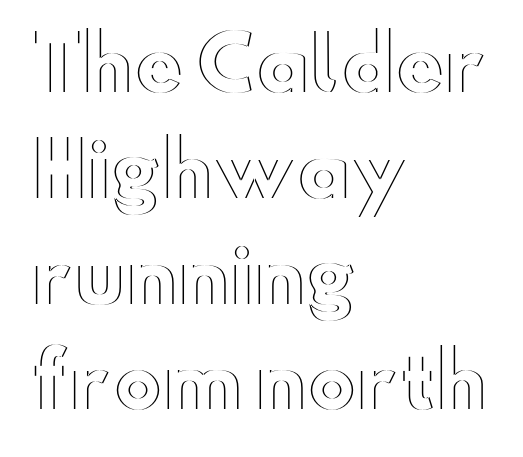
{"italic": "no", "width": "wide", "x_height": "small", "monospaced": "no", "underline": "no", "align": "left", "line_spacing": "normal", "line_spacing_ratio": 1.43, "letter_spacing": "normal", "letter_spacing_em": 0.0, "glyph_px": 74}
